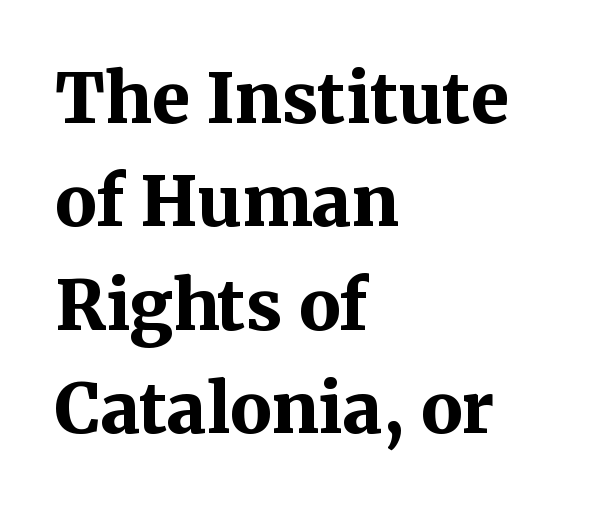
Q: Is the text bold? A: Yes.
Q: Is the text italic (slanted)? A: No, it is upright.
Q: Is the typeface a serif or a sans-serif typeface? A: Serif.
Q: Is the text underlined? A: No.
Q: How is the paragraph aligned? A: Left-aligned.
Q: Is the spacing between letters normal or unusually wide? A: Normal.
Q: Is the spacing between lines tight, normal or loose? A: Normal.
Q: Width (condensed, normal, or wide)? A: Normal.
Q: Stroke contrast? A: Medium.
Q: x-height? A: Medium.
Q: Monospaced? A: No.
